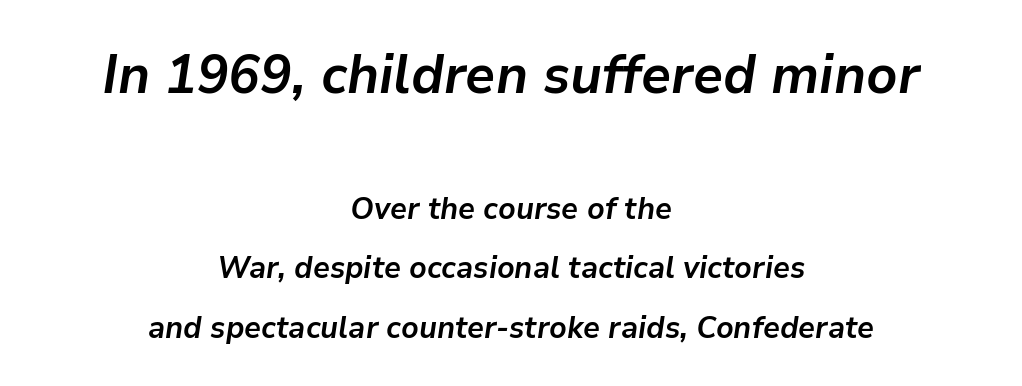
Spacing verdict: proportional, widths tailored to each character. This block would shrink considerably if given ordinary leading; it's expanded now. There is no visible air inserted between adjacent glyphs. Casual observation: everything's sitting right in the middle.
